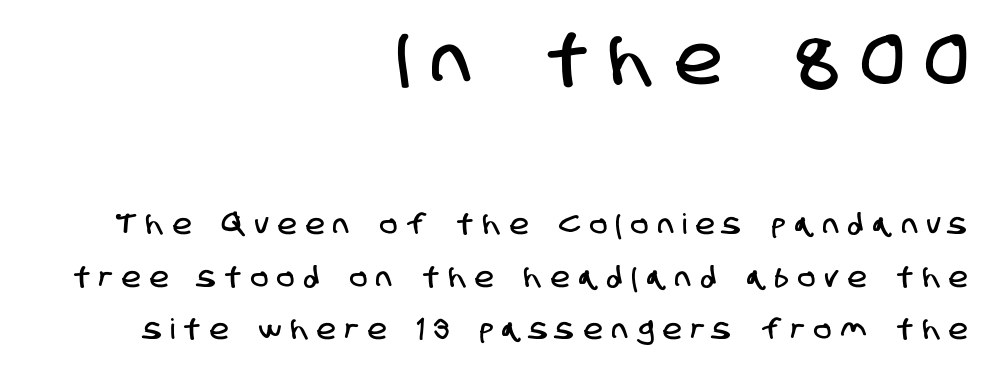
The image shows 69 px condensed sans-serif type; set right-aligned, line spacing 1.87x, unusually wide letter spacing (+0.35 em), not underlined; the first (top) block is 2.46x larger; low stroke contrast and a large x-height.
